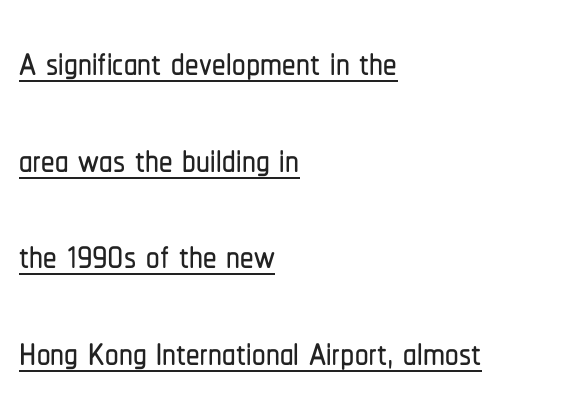
This sample carries an underscore along the baseline area. Typographically, this falls in the sans-serif category. Does the copy run flush right? No — it runs flush left. Is there any slant? The stems are plumb. Standard letterfit; no display-style spreading of the glyphs.
